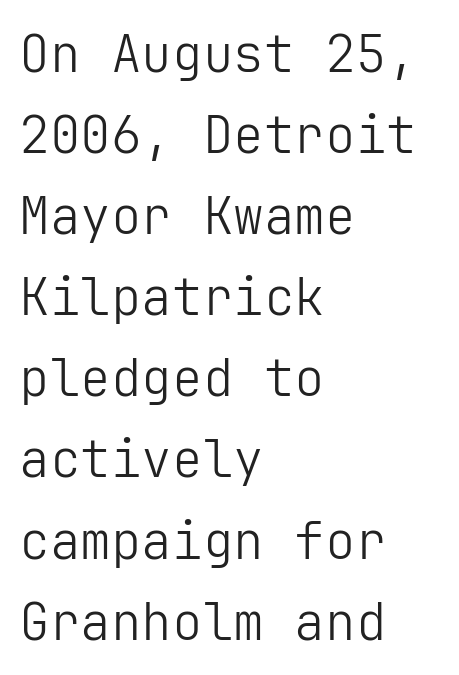
{"serif": "no", "italic": "no", "bold": "no", "weight": "light", "width": "normal", "stroke_contrast": "low", "x_height": "medium", "underline": "no", "align": "left", "line_spacing": "normal", "line_spacing_ratio": 1.59, "letter_spacing": "normal", "letter_spacing_em": 0.0, "glyph_px": 51}
